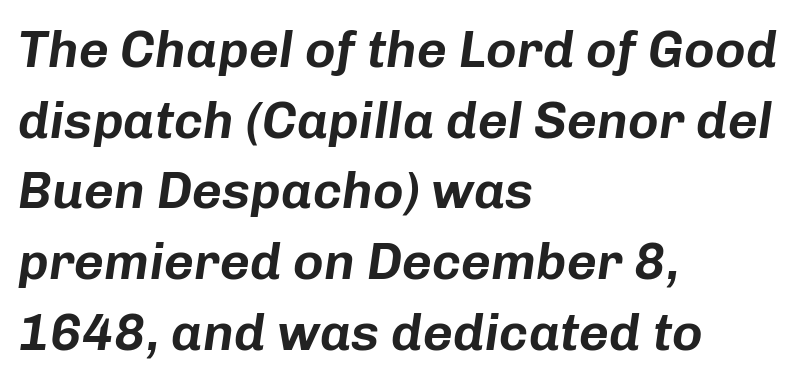
These lines sit exactly where default settings would place them. The typography opts for an oblique posture over an upright one. Unmarked baselines from the first word to the last. These lines are set flush left with a ragged right edge. Note the varied advance widths — an 'i' is clearly narrower than an 'm'.
